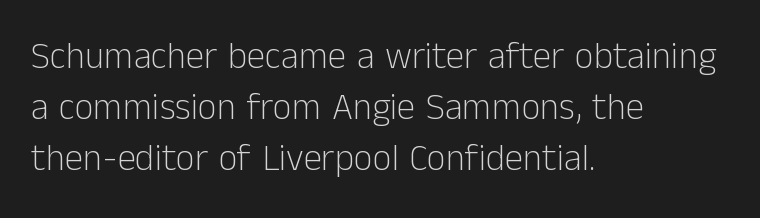
Q: Is the text bold? A: No.
Q: Is the text italic (slanted)? A: No, it is upright.
Q: Is the typeface a serif or a sans-serif typeface? A: Sans-serif.
Q: Is the text underlined? A: No.
Q: How is the paragraph aligned? A: Left-aligned.
Q: Is the spacing between letters normal or unusually wide? A: Normal.
Q: Is the spacing between lines tight, normal or loose? A: Normal.
Q: Width (condensed, normal, or wide)? A: Normal.
Q: Stroke contrast? A: Low.
Q: x-height? A: Medium.
Q: Monospaced? A: No.
